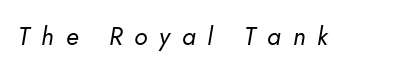
{"bold": "no", "underline": "no", "letter_spacing": "wide", "letter_spacing_em": 0.47, "glyph_px": 25}
